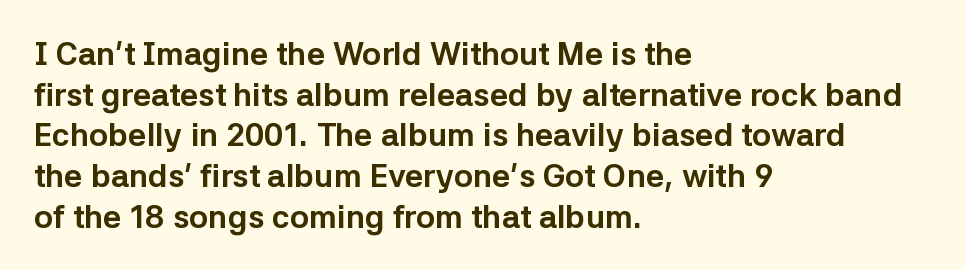
The glyphs have the mass of a bold cut. Rows of type keep a routine distance in the vertical direction. The typography opts for an upright posture over an oblique one. Varying glyph widths throughout — classic text-font behaviour. Visually the block forms a straight wall on the left and a jagged coastline on the right.
